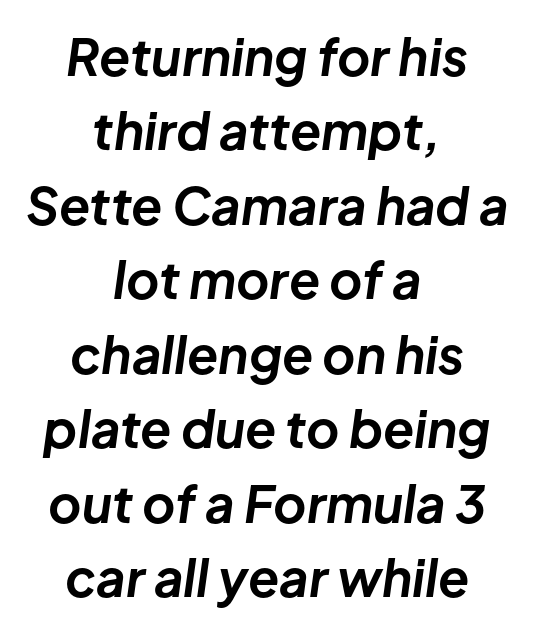
The image shows 51 px bold type, italic (leaning right); set centered, normal line spacing (1.46x), normal letter spacing, not underlined; low stroke contrast and a medium x-height.
